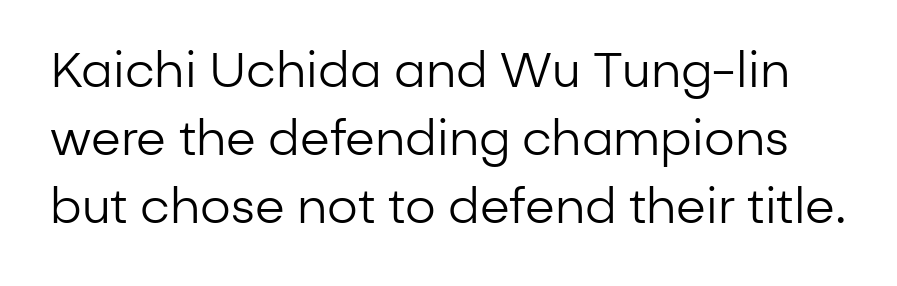
{"serif": "no", "italic": "no", "bold": "no", "weight": "regular", "width": "normal", "stroke_contrast": "low", "x_height": "medium", "monospaced": "no", "underline": "no", "line_spacing": "normal", "line_spacing_ratio": 1.42, "letter_spacing": "normal", "letter_spacing_em": 0.0, "glyph_px": 48}
